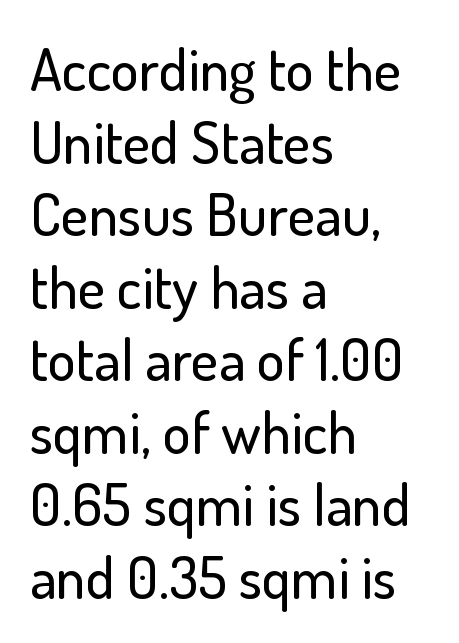
Characters follow at the spacing the type designer built in. The ragged edge is on the right, which tells us the setting is flush left. Tall strokes in this sample are plumb rather than angled. The font family rendered here belongs to the sans-serif group.
